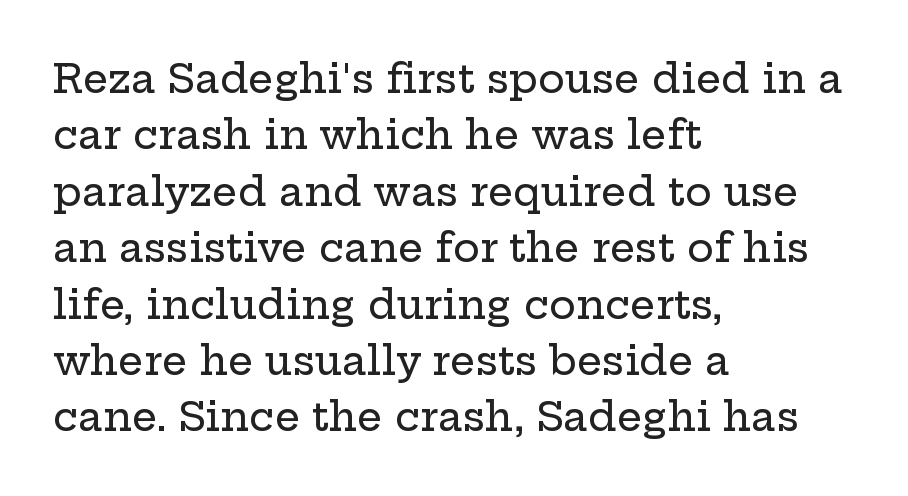
The image shows 40 px wide serif type, upright; set left-aligned, normal line spacing (1.41x), normal letter spacing, not underlined; low stroke contrast and a medium x-height.
